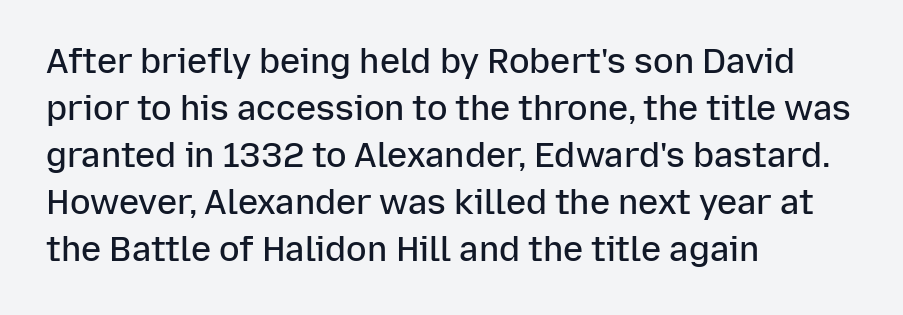
The image shows 34 px semibold sans-serif type, upright; set left-aligned, normal line spacing (1.38x), normal letter spacing, not underlined; low stroke contrast and a medium x-height.
